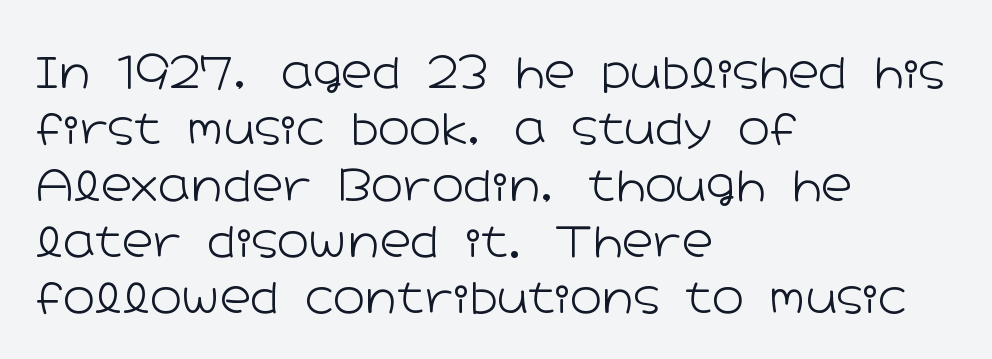
The image shows 43 px light, wide sans-serif type, upright; set left-aligned, normal line spacing (1.31x), normal letter spacing, not underlined; low stroke contrast and a medium x-height.
